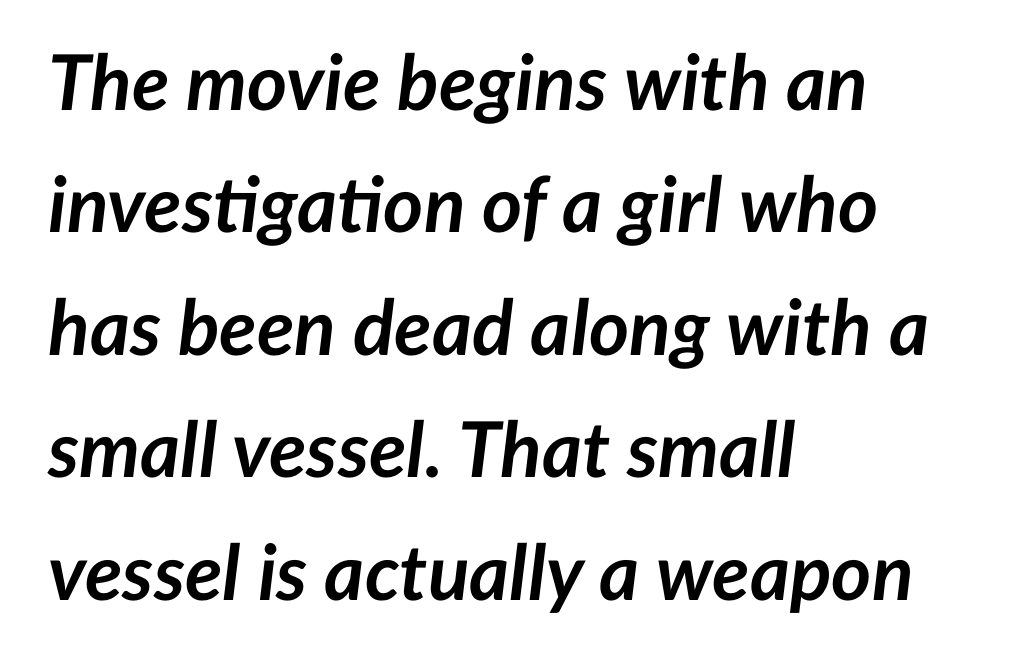
Q: Is the text bold? A: Yes.
Q: Is the text italic (slanted)? A: Yes, it leans right by about 7 degrees.
Q: Is the text underlined? A: No.
Q: How is the paragraph aligned? A: Left-aligned.
Q: Is the spacing between letters normal or unusually wide? A: Normal.
Q: Is the spacing between lines tight, normal or loose? A: Normal.
Q: Width (condensed, normal, or wide)? A: Normal.
Q: Stroke contrast? A: Low.
Q: x-height? A: Medium.
Q: Monospaced? A: No.
